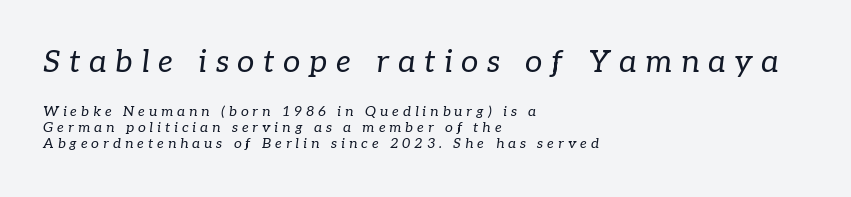
Q: Is the text bold? A: No.
Q: Is the text italic (slanted)? A: Yes, it leans right by about 7 degrees.
Q: Is the typeface a serif or a sans-serif typeface? A: Serif.
Q: Is the text underlined? A: No.
Q: How is the paragraph aligned? A: Left-aligned.
Q: Is the spacing between letters normal or unusually wide? A: Unusually wide.
Q: Is the spacing between lines tight, normal or loose? A: Tight.
Q: Which block of text is set in a larger size, the first (top) or the second (bottom)? A: The first (top) one.
Q: Width (condensed, normal, or wide)? A: Normal.
Q: Stroke contrast? A: Low.
Q: x-height? A: Medium.
Q: Monospaced? A: No.
